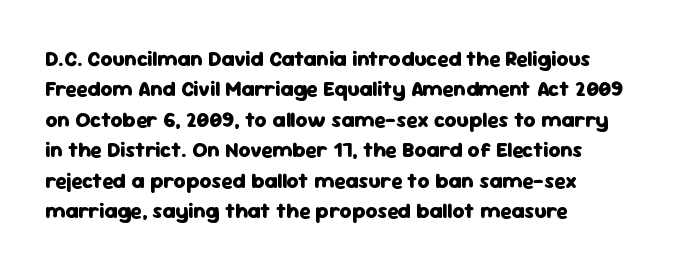
Q: Is the text bold? A: Yes.
Q: Is the text italic (slanted)? A: No, it is upright.
Q: Is the text underlined? A: No.
Q: How is the paragraph aligned? A: Left-aligned.
Q: Is the spacing between letters normal or unusually wide? A: Normal.
Q: Is the spacing between lines tight, normal or loose? A: Normal.
